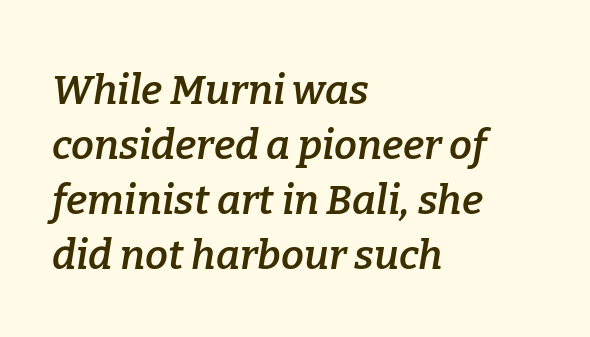
Decoration check: the copy has no underline. Type style note: has serifs. The passage shown has conventional tracking throughout. Note the varied advance widths — an 'i' is clearly narrower than an 'm'. Firm but not heavy-handed strokes: this text is semibold. Each line starts at the same left margin while the right side varies.
